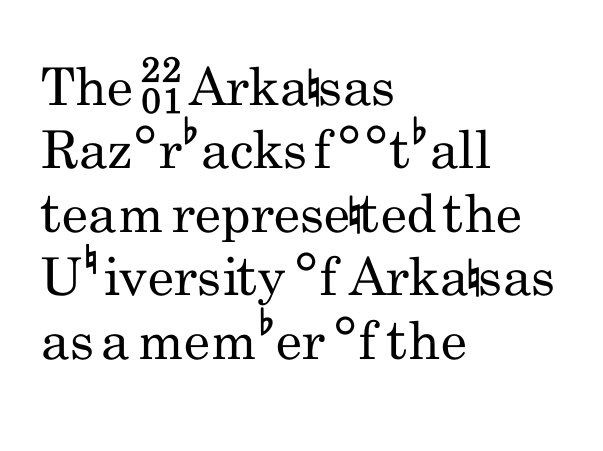
Q: Is the text bold? A: No.
Q: Is the text italic (slanted)? A: No, it is upright.
Q: Is the typeface a serif or a sans-serif typeface? A: Sans-serif.
Q: Is the text underlined? A: No.
Q: How is the paragraph aligned? A: Left-aligned.
Q: Is the spacing between letters normal or unusually wide? A: Normal.
Q: Width (condensed, normal, or wide)? A: Condensed.
Q: Stroke contrast? A: Low.
Q: x-height? A: Small.
Q: Monospaced? A: No.
